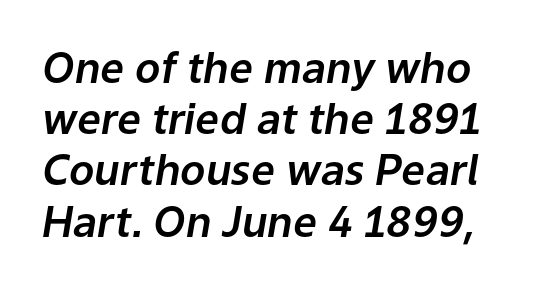
Q: Is the text italic (slanted)? A: Yes, it leans right by about 9 degrees.
Q: Is the text underlined? A: No.
Q: Is the spacing between letters normal or unusually wide? A: Normal.
Q: Width (condensed, normal, or wide)? A: Normal.
Q: Stroke contrast? A: Low.
Q: x-height? A: Medium.
Q: Monospaced? A: No.
